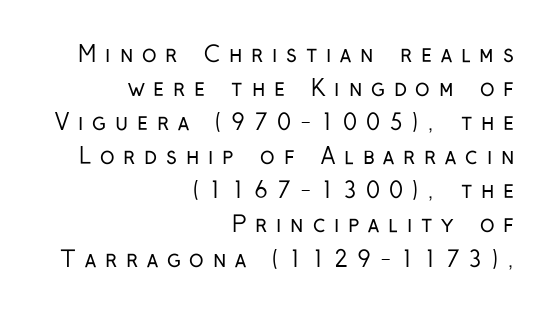
Weight: not bold — regular or lighter. Reading down the block, your eye finds every line finishing at a fixed right position. Interline gaps are of average width in this sample. Inter-character spacing is expanded well beyond the font's built-in metrics. Descenders hang freely into open space. Quick note: not italic, upright.
